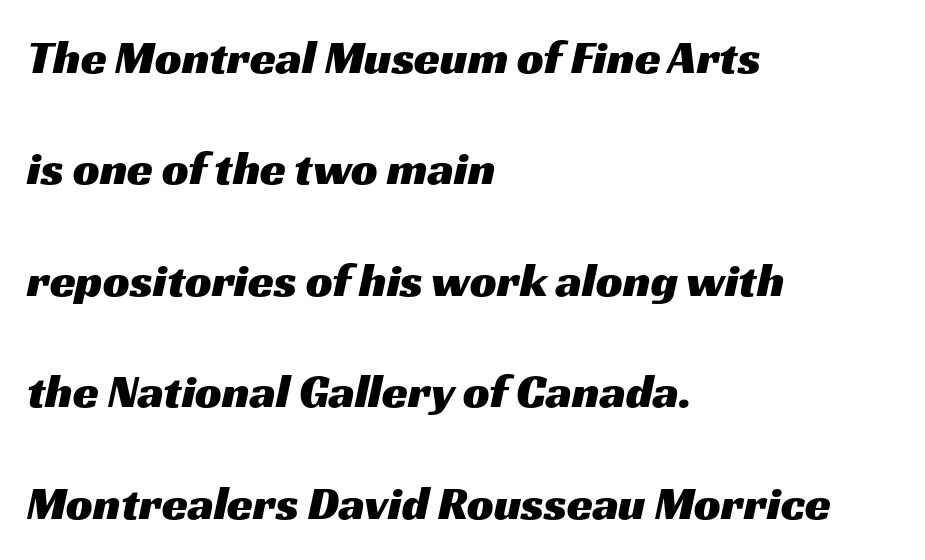
Rows of type keep a wide berth in the vertical direction. Each letter keeps its own natural width here, so spacing adapts to shape. The paragraph shown leans on its left margin. Nobody drew a line under any word here.
